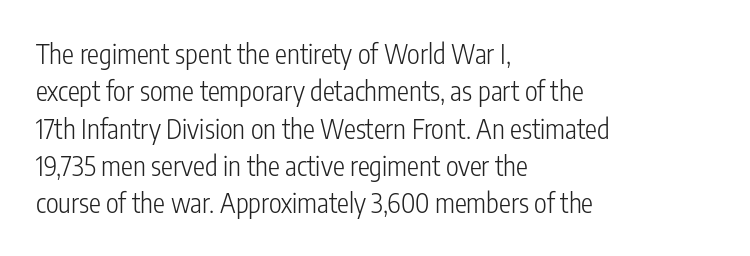
The image shows 27 px text type, upright; set left-aligned, normal line spacing (1.38x), normal letter spacing, not underlined.
